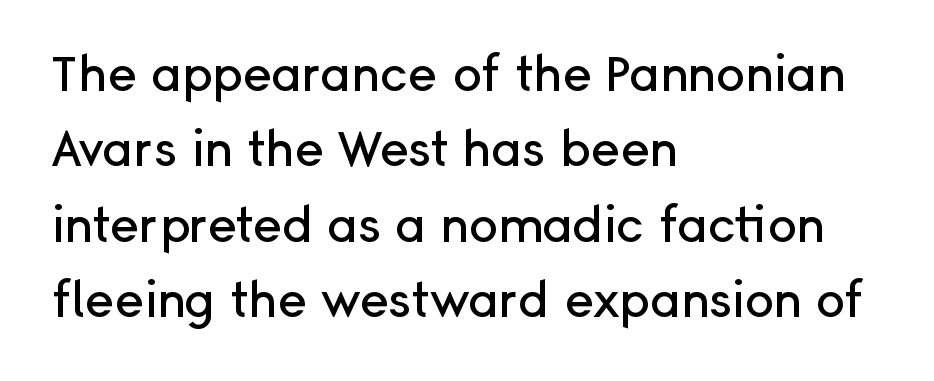
Q: Is the text italic (slanted)? A: No, it is upright.
Q: Is the typeface a serif or a sans-serif typeface? A: Sans-serif.
Q: Is the text underlined? A: No.
Q: How is the paragraph aligned? A: Left-aligned.
Q: Is the spacing between letters normal or unusually wide? A: Normal.
Q: Is the spacing between lines tight, normal or loose? A: Normal.
Q: Width (condensed, normal, or wide)? A: Normal.
Q: Stroke contrast? A: Low.
Q: x-height? A: Medium.
Q: Monospaced? A: No.
